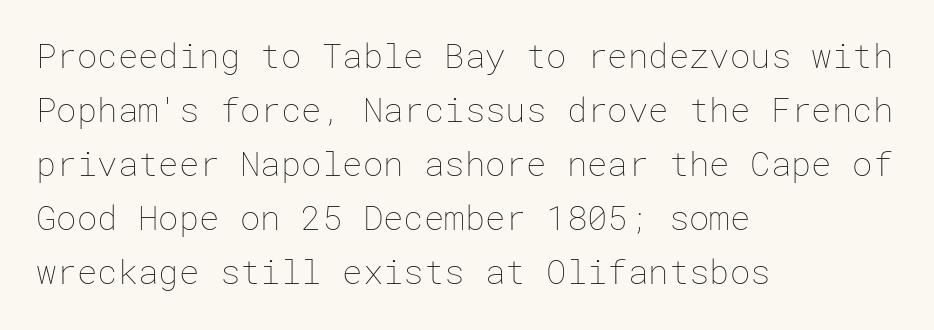
The image shows 34 px thin type, upright; set left-aligned, normal line spacing (1.59x), normal letter spacing, not underlined; low stroke contrast and a medium x-height.
